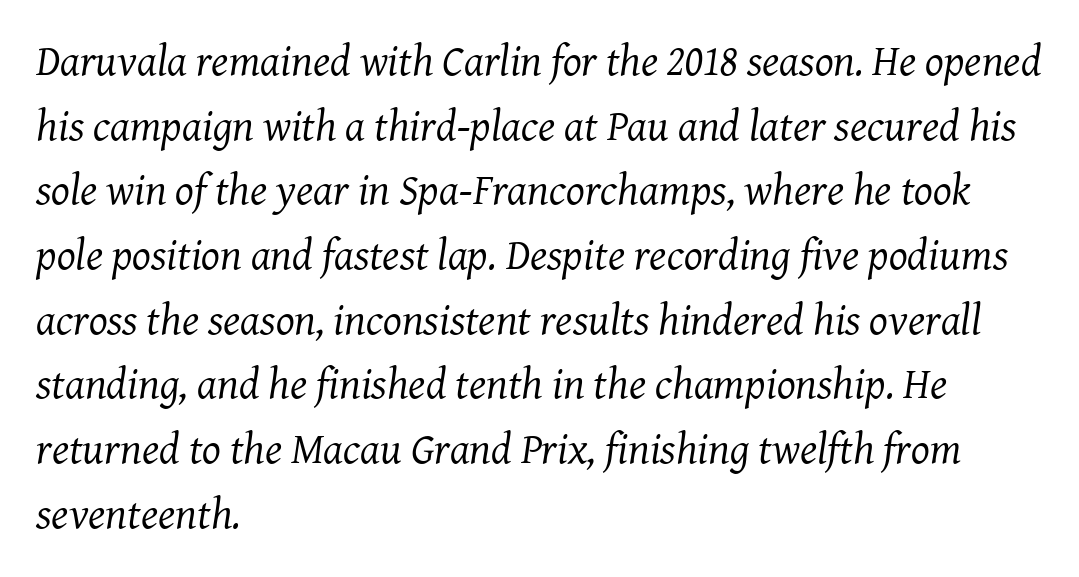
Q: Is the text bold? A: No.
Q: Is the text italic (slanted)? A: Yes, it leans right by about 8 degrees.
Q: Is the typeface a serif or a sans-serif typeface? A: Serif.
Q: Is the text underlined? A: No.
Q: How is the paragraph aligned? A: Left-aligned.
Q: Is the spacing between letters normal or unusually wide? A: Normal.
Q: Is the spacing between lines tight, normal or loose? A: Normal.
Q: Width (condensed, normal, or wide)? A: Normal.
Q: Stroke contrast? A: Medium.
Q: x-height? A: Medium.
Q: Monospaced? A: No.
